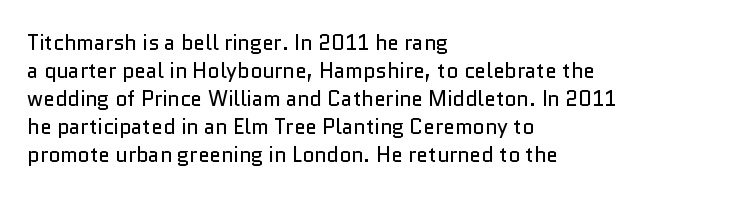
{"italic": "no", "bold": "no", "underline": "no", "align": "left", "line_spacing": "normal", "line_spacing_ratio": 1.33, "letter_spacing": "normal", "letter_spacing_em": 0.0, "glyph_px": 21}
